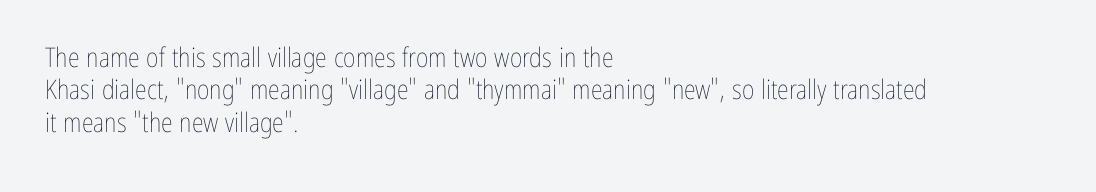
The font is comparable to plain body text, perhaps lighter. Line starts are locked; line ends wander. Nothing unusual about the tracking: characters are spaced as the font intends. The type sits square on the baseline with zero lean. Rule under the text: the space is simply empty.
